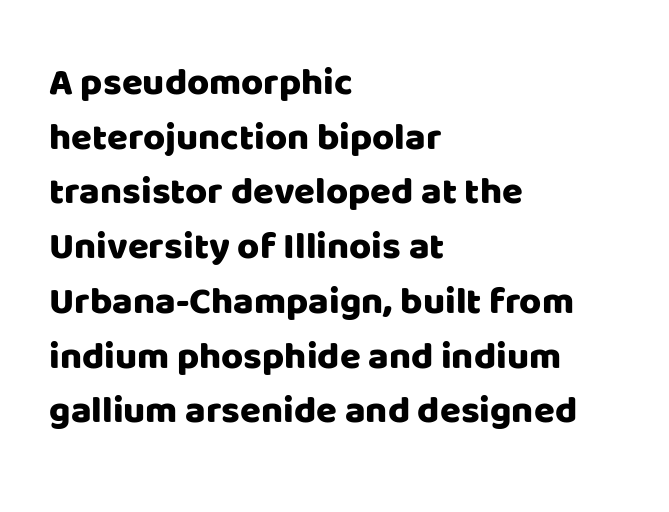
{"serif": "no", "italic": "no", "width": "normal", "stroke_contrast": "low", "x_height": "large", "monospaced": "no", "underline": "no", "align": "left", "line_spacing": "normal", "line_spacing_ratio": 1.44, "letter_spacing": "normal", "letter_spacing_em": 0.0, "glyph_px": 38}
